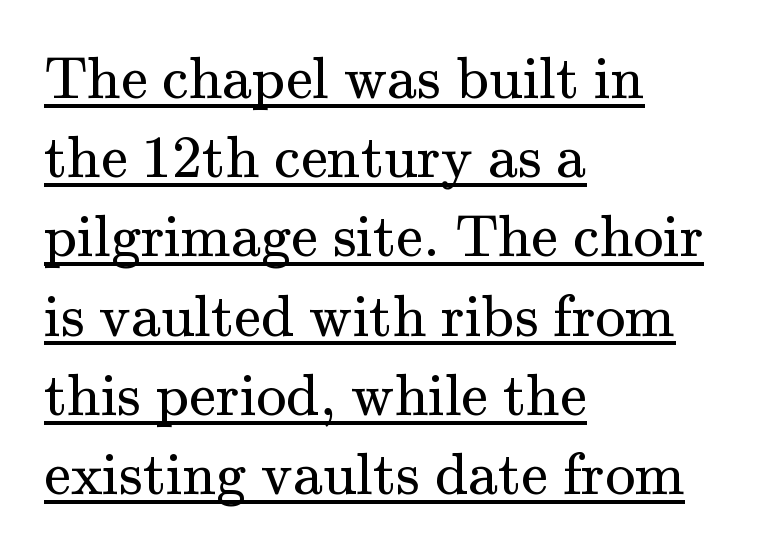
The image shows 60 px regular-weight serif type, upright; set left-aligned, normal line spacing (1.32x), normal letter spacing, underlined; medium stroke contrast and a small x-height.
